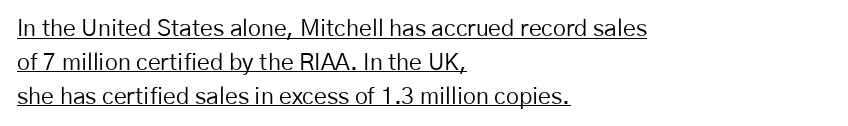
The image shows 23 px text type, upright; set left-aligned, normal line spacing (1.47x), normal letter spacing, underlined.
